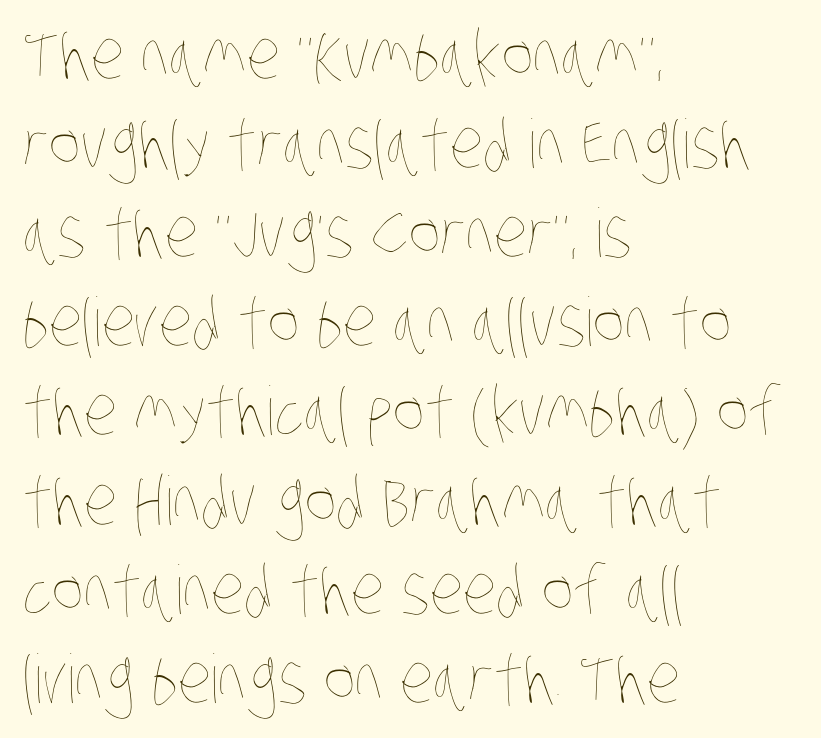
A bare baseline throughout the passage. Normally led — the rows are evenly, conventionally spaced. Stems here are at most as thick as an everyday book face. Honestly, the letter spacing is just normal — you wouldn't notice it.
